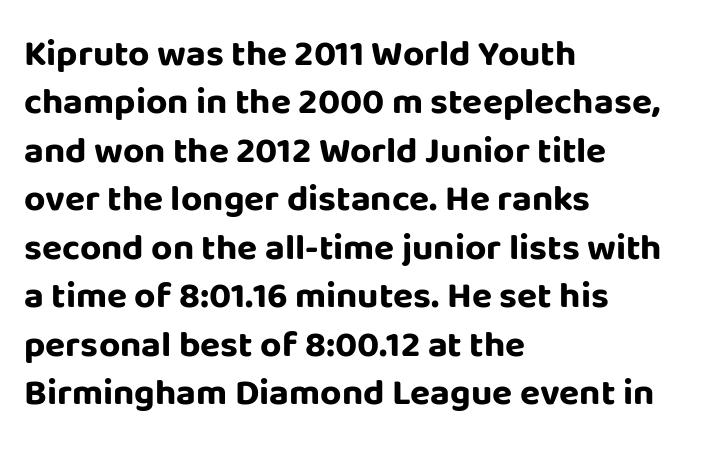
The image shows 37 px bold sans-serif type, upright; set left-aligned, normal line spacing (1.31x), normal letter spacing, not underlined; low stroke contrast and a large x-height.
